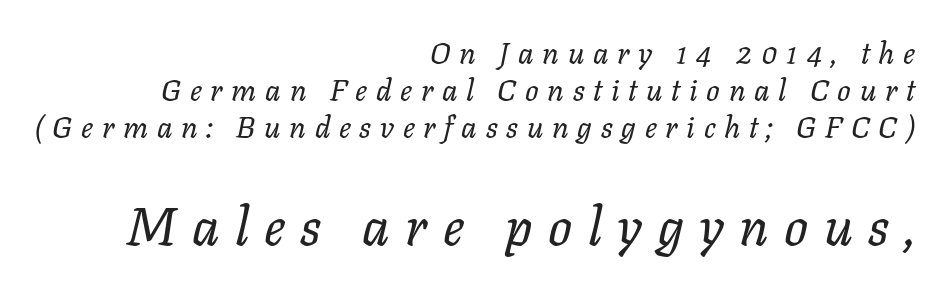
Q: Is the text bold? A: No.
Q: Is the text italic (slanted)? A: Yes, it leans right by about 11 degrees.
Q: Is the text underlined? A: No.
Q: How is the paragraph aligned? A: Right-aligned.
Q: Is the spacing between letters normal or unusually wide? A: Unusually wide.
Q: Which block of text is set in a larger size, the first (top) or the second (bottom)? A: The second (bottom) one.
Q: Width (condensed, normal, or wide)? A: Normal.
Q: Stroke contrast? A: Low.
Q: x-height? A: Medium.
Q: Monospaced? A: No.
